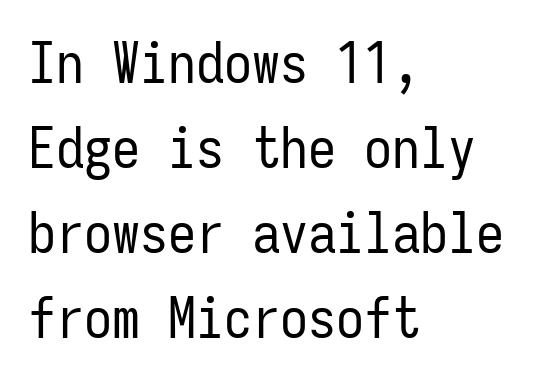
{"serif": "no", "italic": "no", "bold": "no", "weight": "regular", "width": "condensed", "stroke_contrast": "low", "x_height": "medium", "monospaced": "yes", "underline": "no", "align": "left", "line_spacing": "normal", "line_spacing_ratio": 1.52, "letter_spacing": "normal", "letter_spacing_em": 0.0, "glyph_px": 56}
